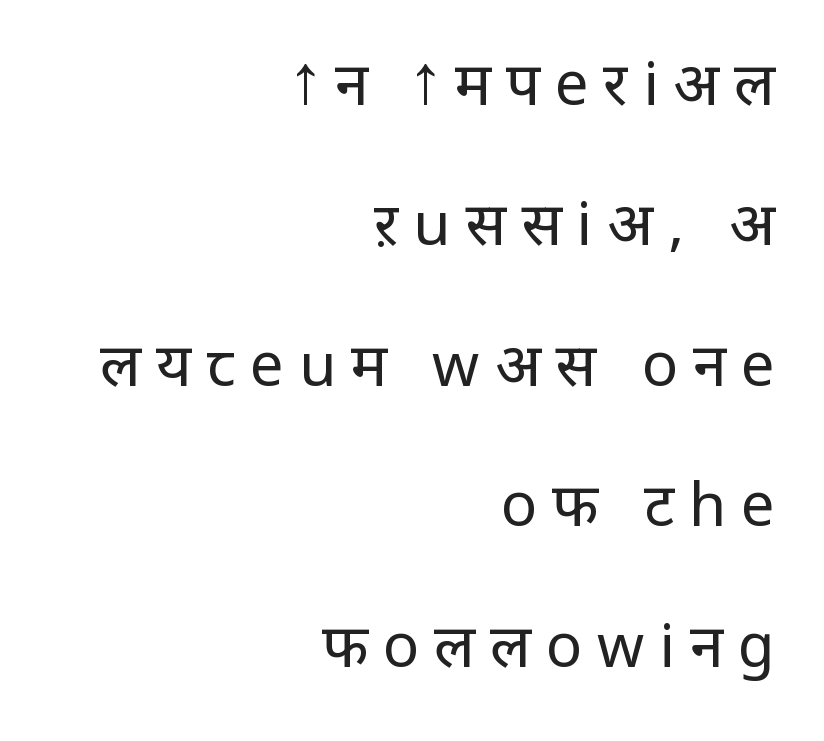
Q: Is the text bold? A: No.
Q: Is the text italic (slanted)? A: No, it is upright.
Q: Is the typeface a serif or a sans-serif typeface? A: Sans-serif.
Q: Is the text underlined? A: No.
Q: How is the paragraph aligned? A: Right-aligned.
Q: Is the spacing between letters normal or unusually wide? A: Unusually wide.
Q: Is the spacing between lines tight, normal or loose? A: Loose.
Q: Width (condensed, normal, or wide)? A: Normal.
Q: Stroke contrast? A: Low.
Q: x-height? A: Large.
Q: Monospaced? A: No.
